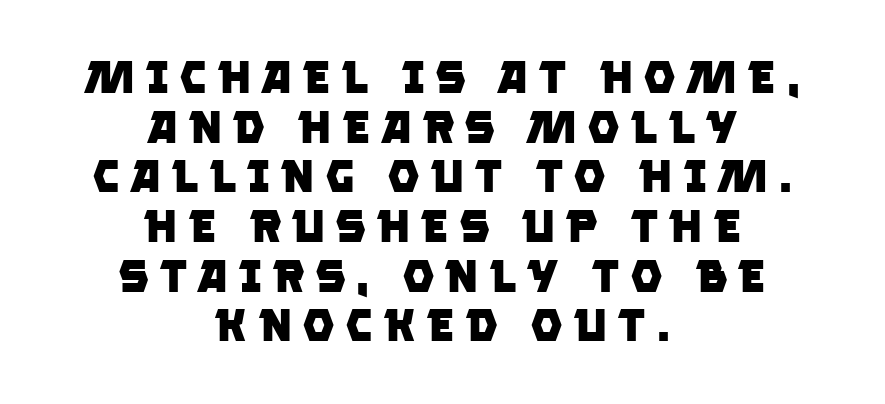
The image shows 46 px heavy sans-serif type; set centered, tight line spacing (1.08x), unusually wide letter spacing (+0.21 em), not underlined; low stroke contrast and a large x-height.
